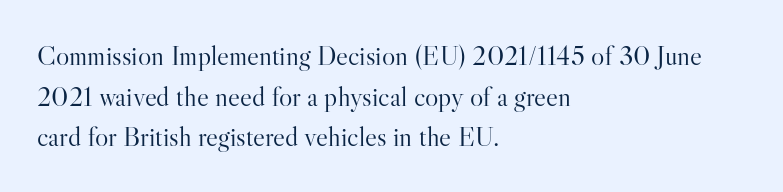
Q: Is the text bold? A: No.
Q: Is the text italic (slanted)? A: No, it is upright.
Q: Is the typeface a serif or a sans-serif typeface? A: Serif.
Q: Is the text underlined? A: No.
Q: How is the paragraph aligned? A: Left-aligned.
Q: Is the spacing between letters normal or unusually wide? A: Normal.
Q: Is the spacing between lines tight, normal or loose? A: Normal.
Q: Width (condensed, normal, or wide)? A: Normal.
Q: Stroke contrast? A: High.
Q: x-height? A: Small.
Q: Monospaced? A: No.
